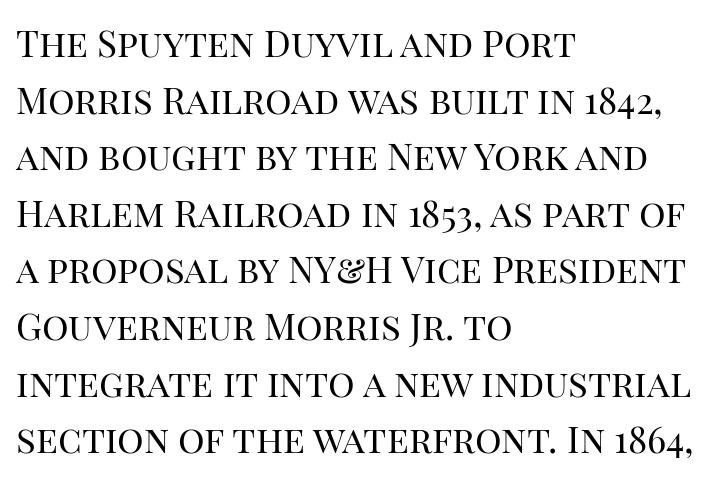
The letters advance in unequal steps, a hallmark of proportional type. The paragraph shown leans on its left margin. The vertical gap from one line to the next is medium. Compared with typical body copy, the letter spacing here is the same. The font family rendered here belongs to the serif group. Any mark beneath the type? The region is blank.
